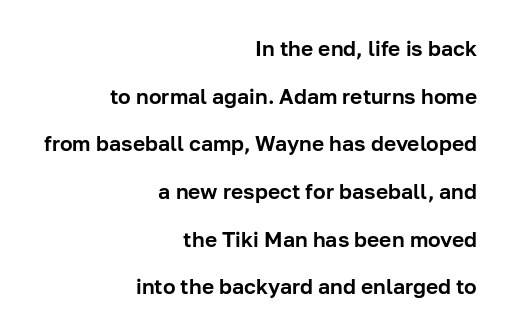
Q: Is the text italic (slanted)? A: No, it is upright.
Q: Is the text underlined? A: No.
Q: How is the paragraph aligned? A: Right-aligned.
Q: Is the spacing between letters normal or unusually wide? A: Normal.
Q: Is the spacing between lines tight, normal or loose? A: Loose.
